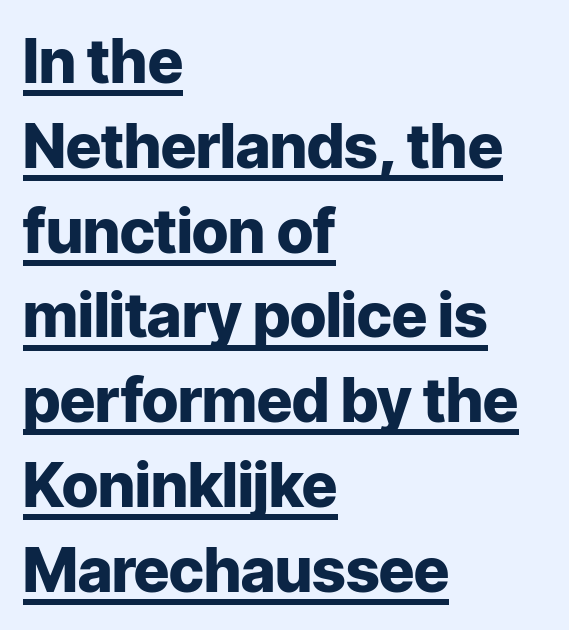
The designer left line spacing at the default. This sample has the flowing, uneven cadence of proportional lettering. Typeset ragged right — the left edge is the straight one. Every letter is thick-stroked: bold, no question. The face used here is rendered with its standard letterfit.
